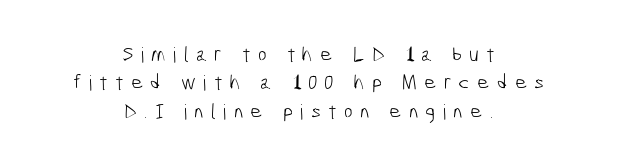
{"bold": "no", "underline": "no", "align": "center", "line_spacing": "normal", "line_spacing_ratio": 1.35, "letter_spacing": "wide", "letter_spacing_em": 0.34, "glyph_px": 21}
